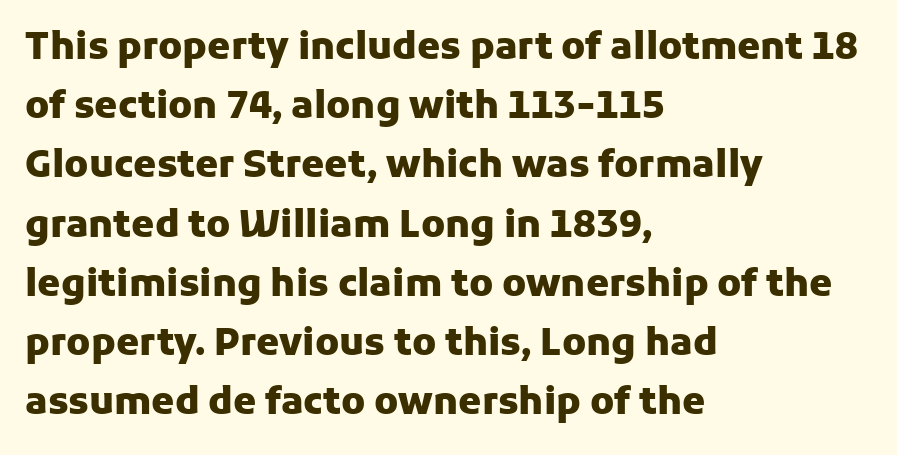
Q: Is the text bold? A: Yes.
Q: Is the text italic (slanted)? A: No, it is upright.
Q: Is the typeface a serif or a sans-serif typeface? A: Sans-serif.
Q: Is the text underlined? A: No.
Q: How is the paragraph aligned? A: Left-aligned.
Q: Is the spacing between letters normal or unusually wide? A: Normal.
Q: Is the spacing between lines tight, normal or loose? A: Normal.
Q: Width (condensed, normal, or wide)? A: Normal.
Q: Stroke contrast? A: Low.
Q: x-height? A: Medium.
Q: Monospaced? A: No.
